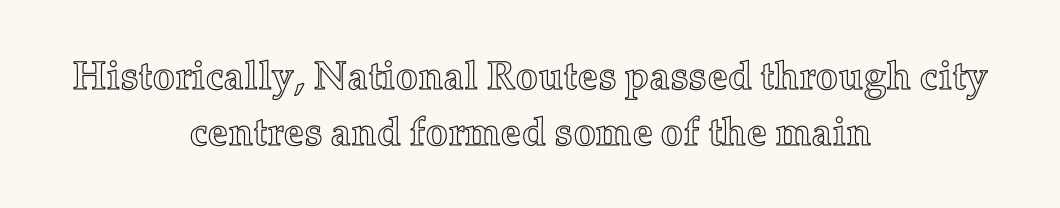
{"italic": "no", "width": "normal", "x_height": "medium", "monospaced": "no", "underline": "no", "align": "center", "line_spacing": "normal", "line_spacing_ratio": 1.39, "letter_spacing": "normal", "letter_spacing_em": 0.0, "glyph_px": 40}
